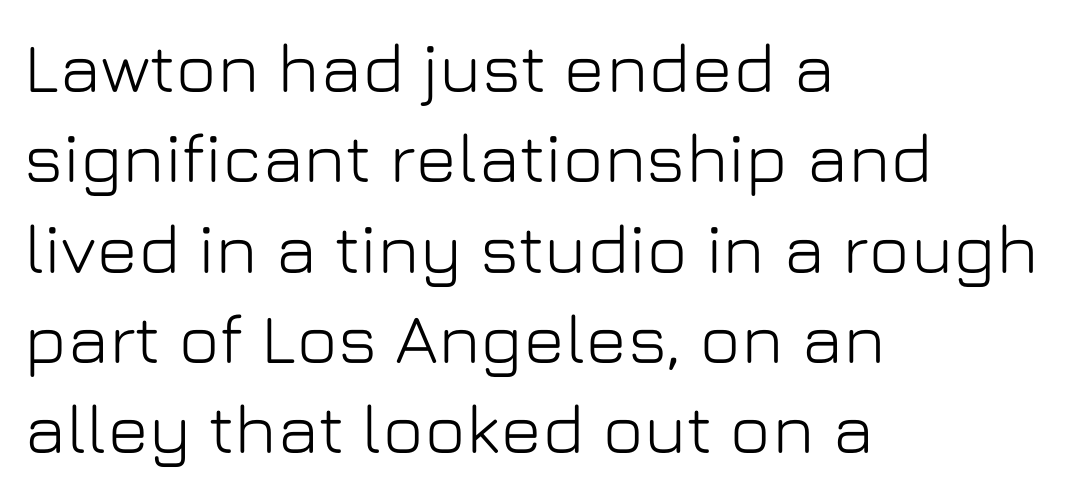
The image shows 70 px sans-serif type, upright; set left-aligned, normal line spacing (1.29x), normal letter spacing, not underlined; low stroke contrast and a medium x-height.
